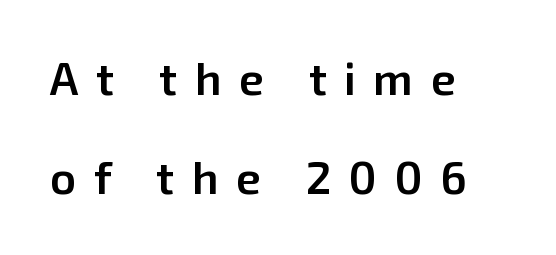
The image shows 45 px semibold sans-serif type, upright; set left-aligned, loose line spacing (2.21x), unusually wide letter spacing (+0.39 em), not underlined; low stroke contrast and a medium x-height.
